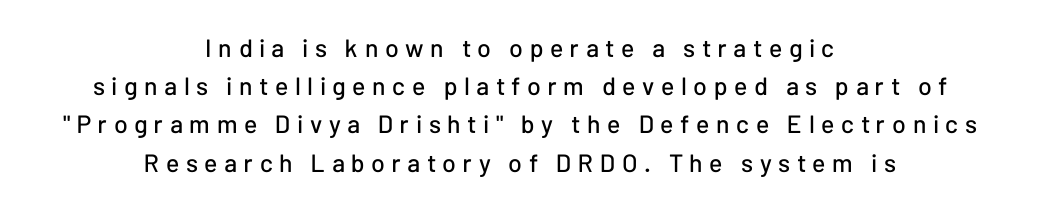
{"italic": "no", "underline": "no", "align": "center", "line_spacing": "normal", "line_spacing_ratio": 1.53, "letter_spacing": "wide", "letter_spacing_em": 0.26, "glyph_px": 25}
